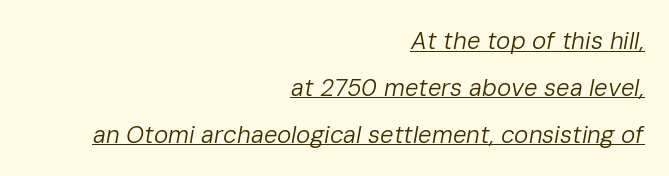
Posture: slanted. Casual observation: everything's shoved over to the right. Vertical spacing — loose. Descenders here cross a horizontal rule under the line. In terms of letterspacing, this is plain default setting.
